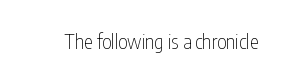
{"italic": "no", "bold": "no", "underline": "no", "letter_spacing": "normal", "letter_spacing_em": 0.0, "glyph_px": 20}
